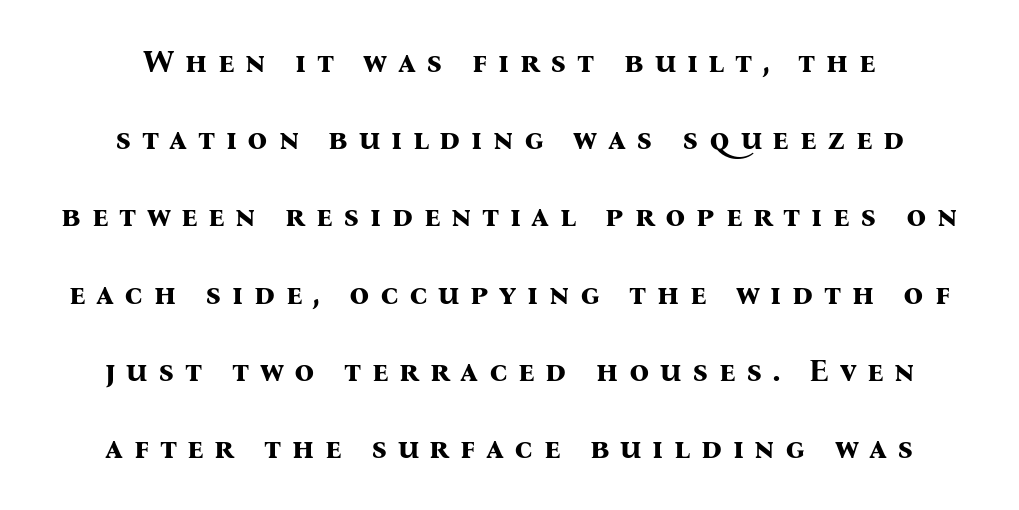
Q: Is the text bold? A: Yes.
Q: Is the text italic (slanted)? A: No, it is upright.
Q: Is the typeface a serif or a sans-serif typeface? A: Serif.
Q: Is the text underlined? A: No.
Q: How is the paragraph aligned? A: Centered.
Q: Is the spacing between letters normal or unusually wide? A: Unusually wide.
Q: Is the spacing between lines tight, normal or loose? A: Loose.
Q: Width (condensed, normal, or wide)? A: Normal.
Q: Stroke contrast? A: Medium.
Q: x-height? A: Medium.
Q: Monospaced? A: No.
